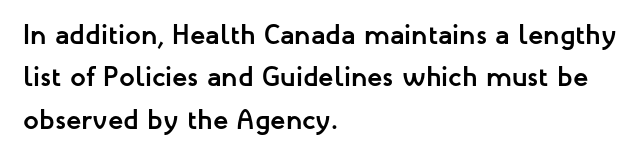
The passage shown is typed in a proportional face where columns would drift. Does the lettering tilt? It doesn't — this is upright. This is heavy type, rendered in bold. Font category for this specimen: sans-serif. Beneath every word, the page is bare.
